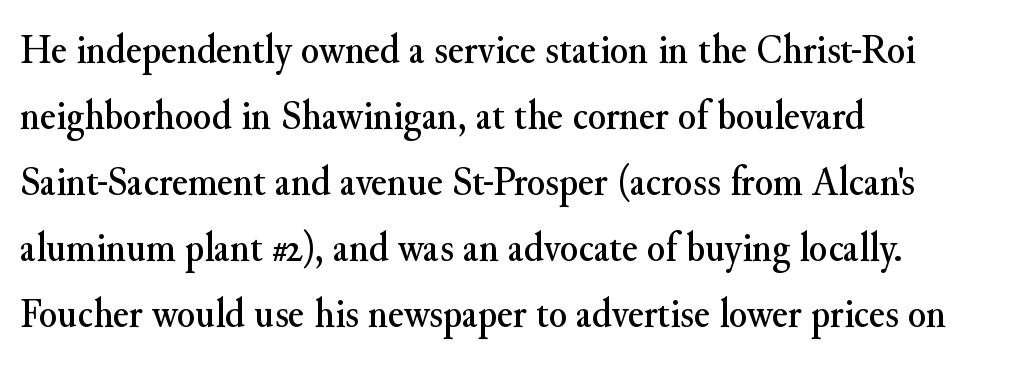
Q: Is the text italic (slanted)? A: No, it is upright.
Q: Is the typeface a serif or a sans-serif typeface? A: Serif.
Q: Is the text underlined? A: No.
Q: How is the paragraph aligned? A: Left-aligned.
Q: Is the spacing between letters normal or unusually wide? A: Normal.
Q: Is the spacing between lines tight, normal or loose? A: Normal.
Q: Width (condensed, normal, or wide)? A: Normal.
Q: Stroke contrast? A: Medium.
Q: x-height? A: Small.
Q: Monospaced? A: No.
